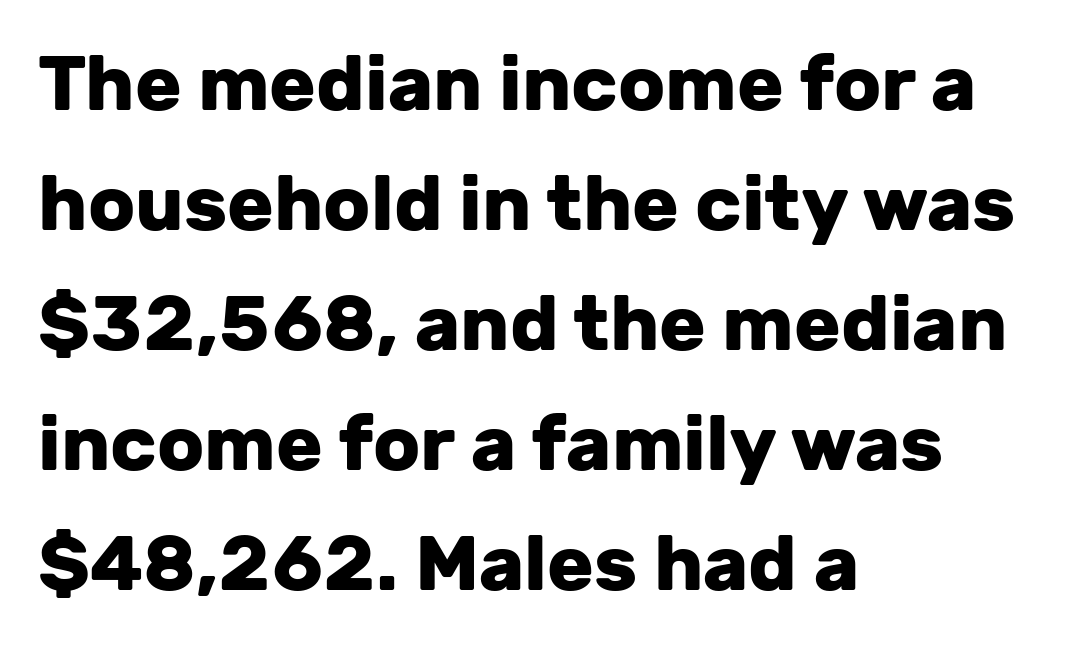
{"serif": "no", "italic": "no", "bold": "yes", "weight": "heavy", "width": "normal", "stroke_contrast": "low", "x_height": "medium", "monospaced": "no", "underline": "no", "align": "left", "line_spacing": "normal", "line_spacing_ratio": 1.56, "letter_spacing": "normal", "letter_spacing_em": 0.0, "glyph_px": 77}
